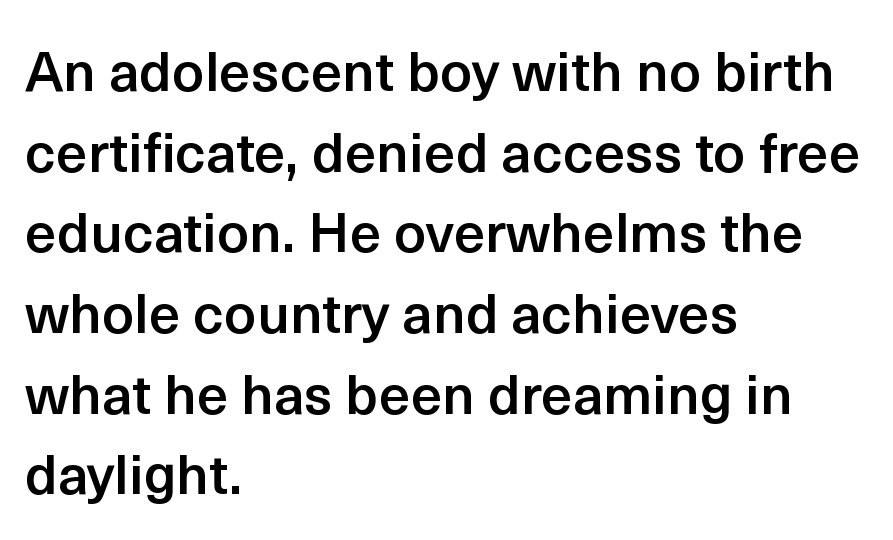
{"serif": "no", "italic": "no", "bold": "semi", "weight": "semibold", "width": "normal", "x_height": "medium", "monospaced": "no", "underline": "no", "align": "left", "line_spacing": "normal", "line_spacing_ratio": 1.44, "letter_spacing": "normal", "letter_spacing_em": 0.0, "glyph_px": 56}
